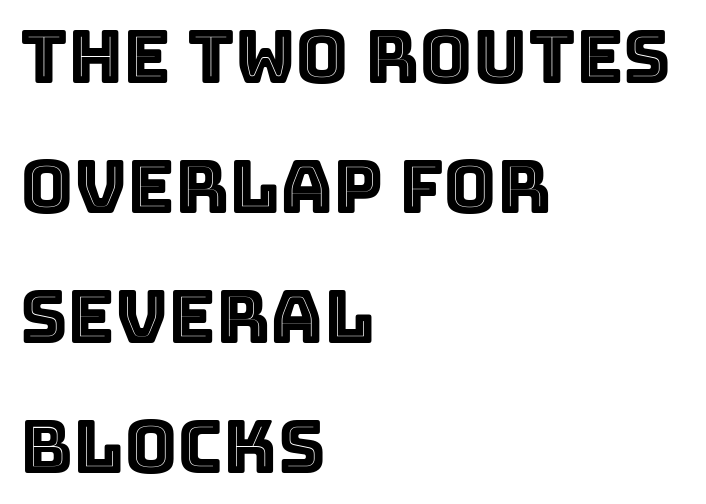
{"italic": "no", "width": "normal", "x_height": "large", "monospaced": "no", "underline": "no", "align": "left", "line_spacing_ratio": 1.78, "letter_spacing": "normal", "letter_spacing_em": 0.0, "glyph_px": 73}
